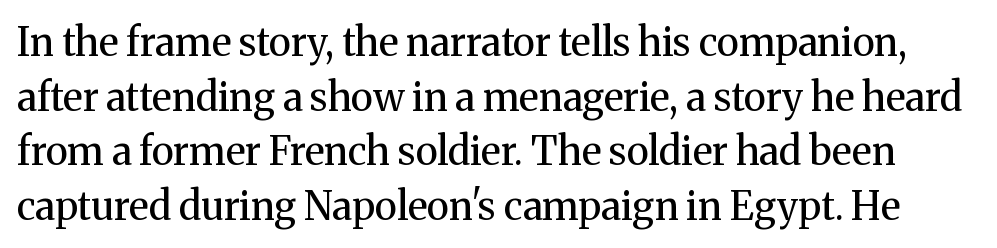
Q: Is the text bold? A: No.
Q: Is the text italic (slanted)? A: No, it is upright.
Q: Is the typeface a serif or a sans-serif typeface? A: Serif.
Q: Is the text underlined? A: No.
Q: Is the spacing between letters normal or unusually wide? A: Normal.
Q: Is the spacing between lines tight, normal or loose? A: Normal.
Q: Width (condensed, normal, or wide)? A: Normal.
Q: Stroke contrast? A: Medium.
Q: x-height? A: Medium.
Q: Monospaced? A: No.
